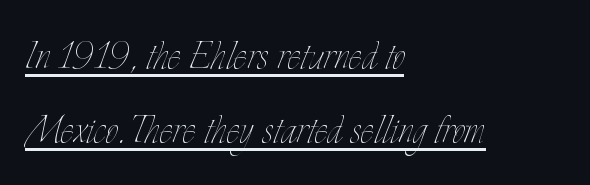
The passage shown is not bold in any degree. Caption: standard tracking, unaltered. The face used here is proportionally spaced, like ordinary book or web type. Each new line begins a customary step beneath the previous one.
